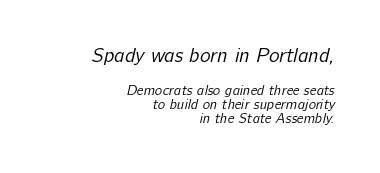
Q: Is the text bold? A: No.
Q: Is the text underlined? A: No.
Q: How is the paragraph aligned? A: Right-aligned.
Q: Is the spacing between letters normal or unusually wide? A: Normal.
Q: Is the spacing between lines tight, normal or loose? A: Tight.
Q: Which block of text is set in a larger size, the first (top) or the second (bottom)? A: The first (top) one.
